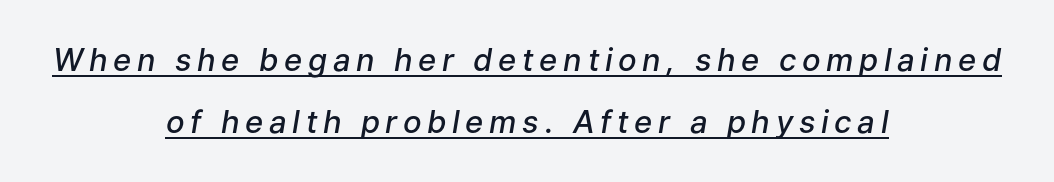
The image shows 31 px semibold type, italic (leaning right); set centered, loose line spacing (2.01x), underlined; low stroke contrast and a medium x-height.
